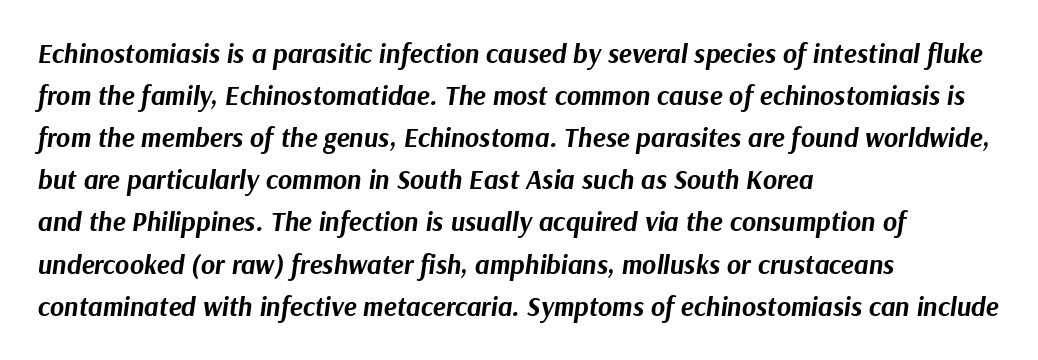
The image shows 27 px bold type, italic (leaning right); set left-aligned, normal line spacing (1.56x), normal letter spacing, not underlined.
